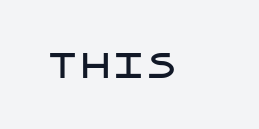
Q: Is the text italic (slanted)? A: No, it is upright.
Q: Is the typeface a serif or a sans-serif typeface? A: Sans-serif.
Q: Is the text underlined? A: No.
Q: Is the spacing between letters normal or unusually wide? A: Normal.
Q: Width (condensed, normal, or wide)? A: Normal.
Q: Stroke contrast? A: Low.
Q: x-height? A: Large.
